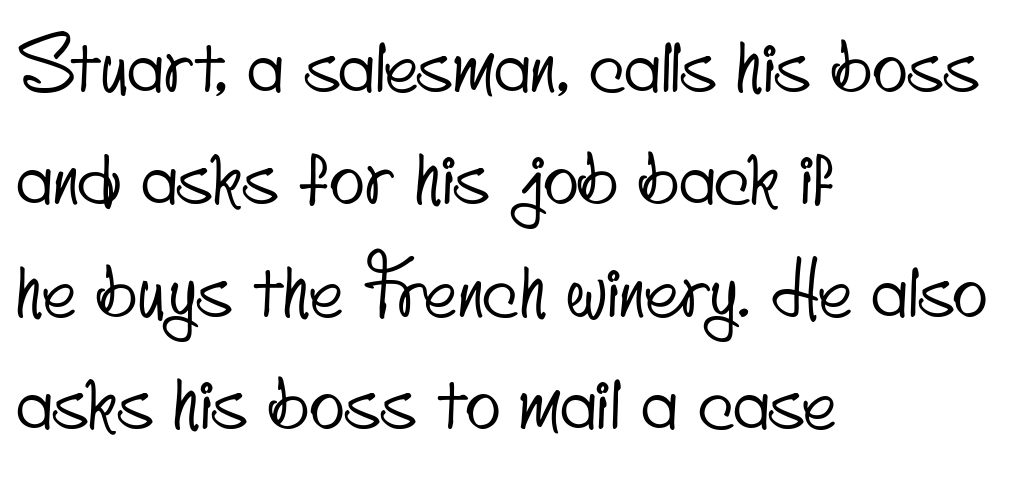
Q: Is the typeface a serif or a sans-serif typeface? A: Sans-serif.
Q: Is the text underlined? A: No.
Q: How is the paragraph aligned? A: Left-aligned.
Q: Is the spacing between letters normal or unusually wide? A: Normal.
Q: Is the spacing between lines tight, normal or loose? A: Normal.
Q: Width (condensed, normal, or wide)? A: Condensed.
Q: Stroke contrast? A: Low.
Q: x-height? A: Small.
Q: Monospaced? A: No.
